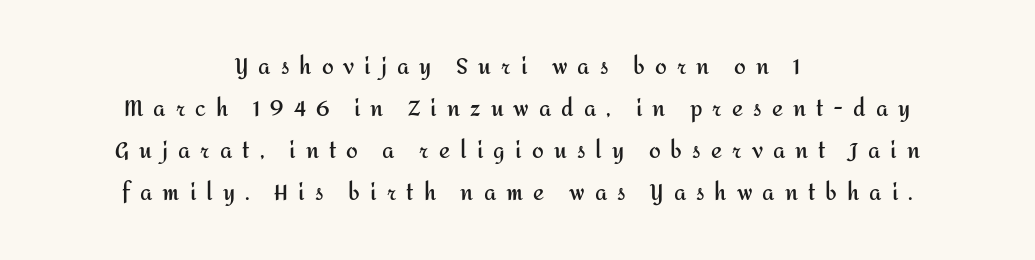
The paragraph shown floats in the horizontal middle. It's the straight-up-and-down kind of type. Letter spacing: wide. What's the leading like? Stretched, with rows far apart. The strokes are fattened all the way to bold.
